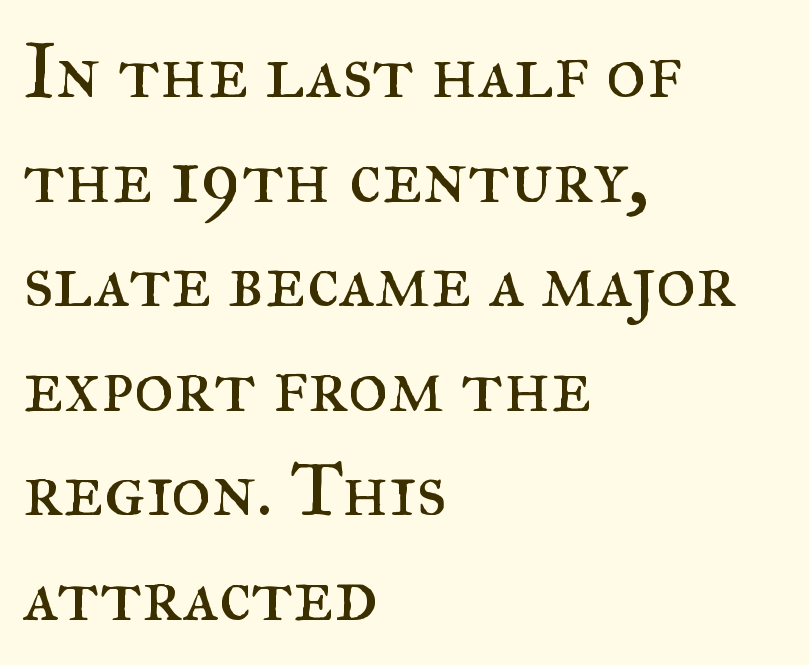
The image shows 78 px regular-weight serif type, upright; set left-aligned, normal line spacing (1.34x), normal letter spacing, not underlined; medium stroke contrast and a small x-height.
